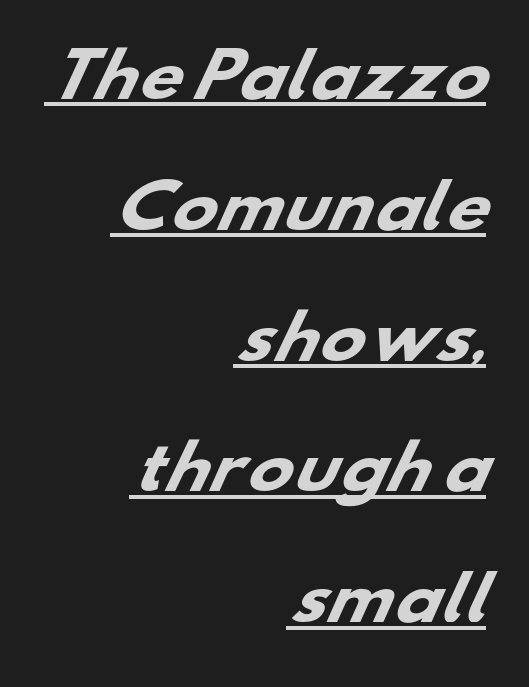
The image shows 60 px heavy, wide sans-serif type; set right-aligned, loose line spacing (2.18x), normal letter spacing, underlined; low stroke contrast and a small x-height.
